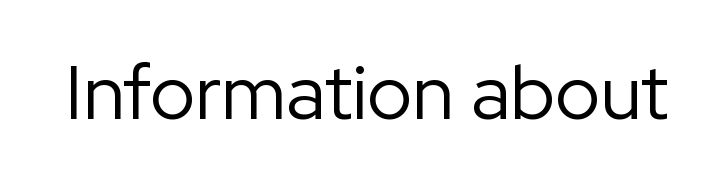
Here the designer chose a conventional face with non-uniform glyph widths. To sum up the face: it is a sans, with no serifs. A bare baseline throughout the passage. In terms of posture, this sample is upright. Compared with a typical body face, this is equally light or lighter still. The rendering keeps characters at their native spacing.
